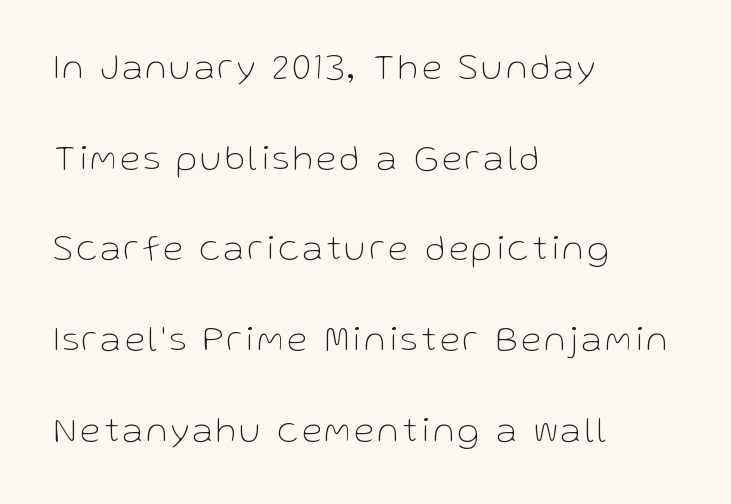
{"serif": "no", "italic": "no", "bold": "no", "weight": "thin", "width": "normal", "stroke_contrast": "low", "x_height": "medium", "monospaced": "no", "underline": "no", "align": "left", "line_spacing": "loose", "line_spacing_ratio": 2.45, "glyph_px": 37}
